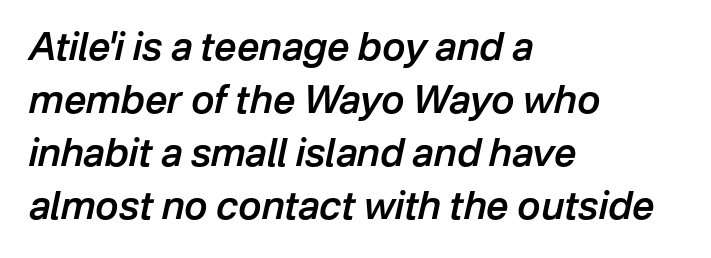
The image shows 39 px semibold type, italic (leaning right); set left-aligned, normal line spacing (1.36x), normal letter spacing, not underlined; low stroke contrast and a medium x-height.
